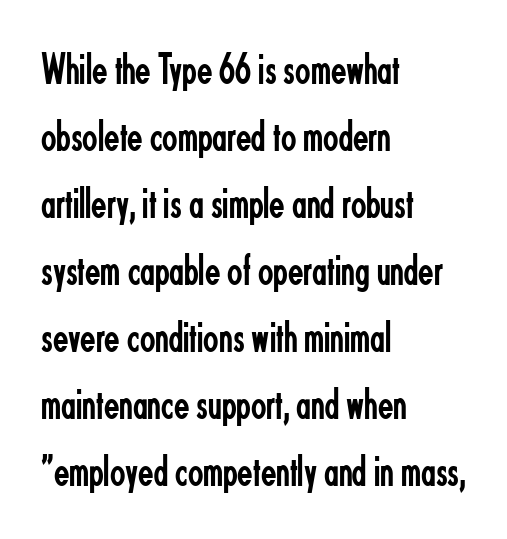
Each new line begins a customary step beneath the previous one. Bare-footed words on every line. Caption: standard tracking, unaltered. Where is the straight margin? On the left.
